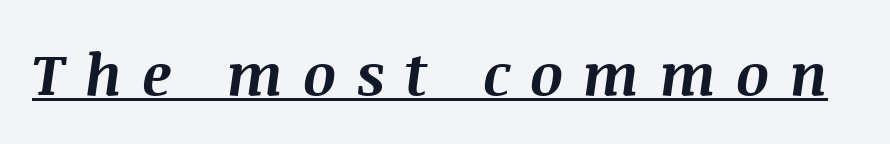
Q: Is the text bold? A: Yes.
Q: Is the text italic (slanted)? A: Yes, it leans right by about 8 degrees.
Q: Is the text underlined? A: Yes.
Q: Is the spacing between letters normal or unusually wide? A: Unusually wide.
Q: Width (condensed, normal, or wide)? A: Normal.
Q: Stroke contrast? A: Medium.
Q: x-height? A: Large.
Q: Monospaced? A: No.
